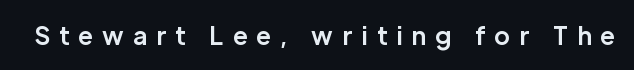
The image shows 24 px bold type, upright; set unusually wide letter spacing (+0.38 em), not underlined.
